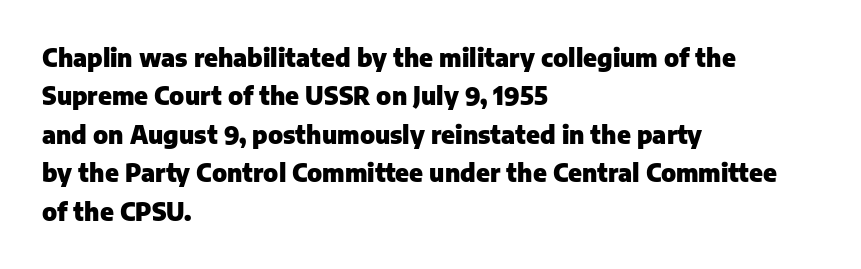
Check the space under the baseline: it is left empty. A classic flush-left, rag-right setting is used for this passage. These lines sit exactly where default settings would place them. Students, note that the glyphs here touch the page at normal intervals. The type sits square on the baseline with zero lean.
